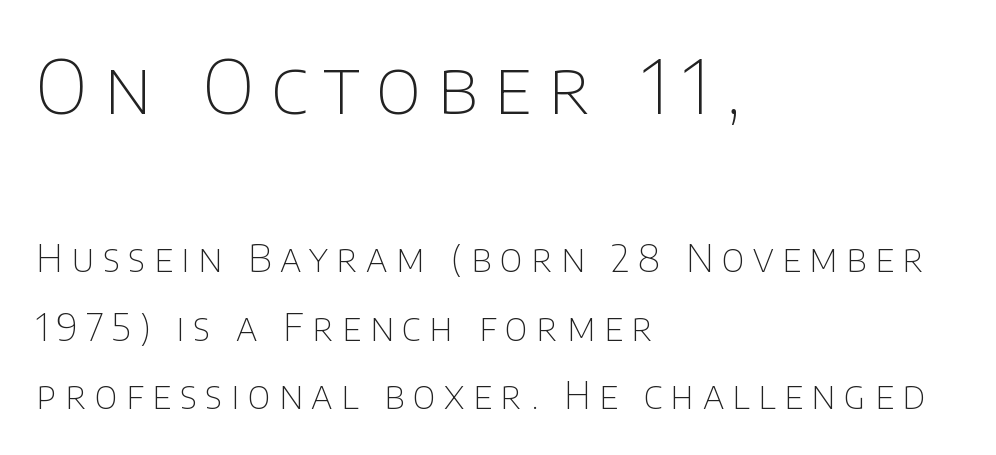
{"serif": "no", "italic": "no", "bold": "no", "weight": "thin", "width": "normal", "stroke_contrast": "low", "x_height": "large", "monospaced": "no", "underline": "no", "align": "left", "line_spacing_ratio": 1.81, "letter_spacing": "wide", "letter_spacing_em": 0.22, "larger_block": "first", "size_ratio": 1.97, "glyph_px": 75}
